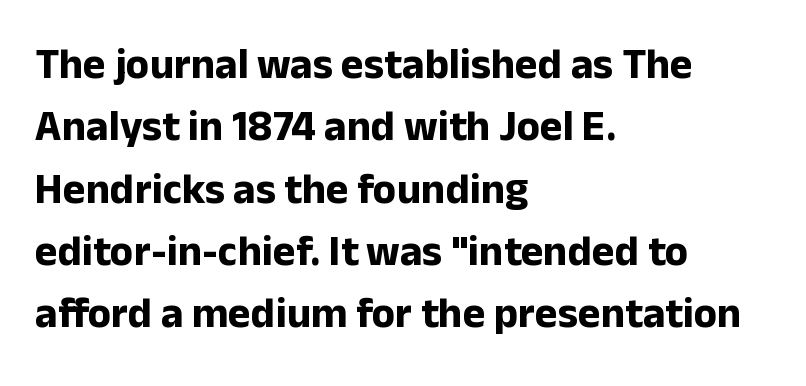
A sans-serif font was chosen for this passage. All the whitespace from short lines collects on the right. Each letter keeps its own natural width here, so spacing adapts to shape. The lettering stays uniformly vertical, giving the passage a roman look. Is there much room between lines? A standard amount, neither cramped nor airy.
